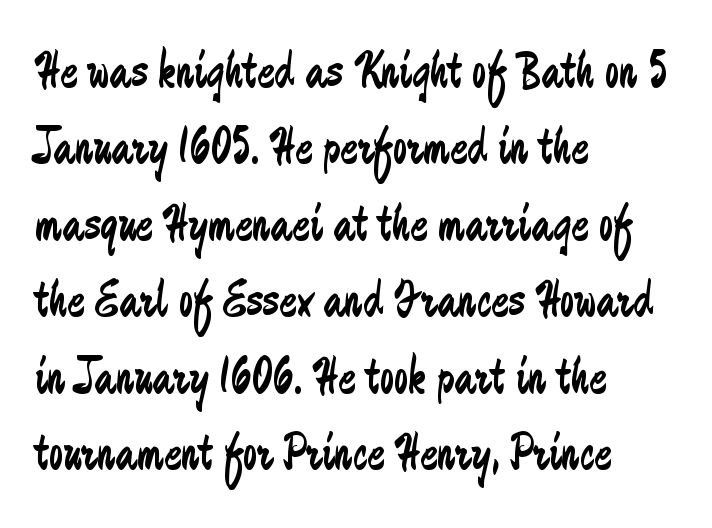
Nobody drew a line under any word here. A typesetter would call this zero additional tracking. Ink coverage per letter is moderate at most. Look at the bottom of the vertical strokes: they stop flat, with no serifs. The typesetter chose a ragged-right arrangement here.
